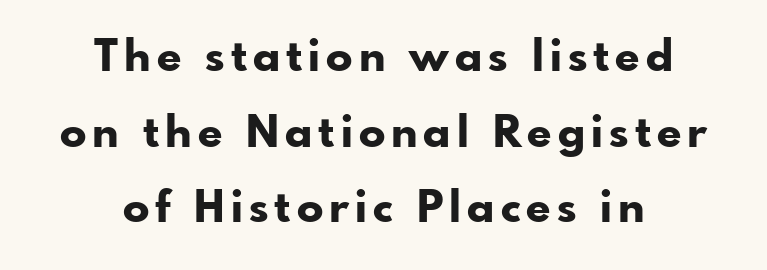
The specimen reads as upright at a glance. Stroke thickness is high; the sample reads as a true bold. Beneath every word, the page is bare. Is this a fixed-width face? No — the glyphs have proportional, varying widths. These lines stack symmetrically, like a column narrowing and widening about its center.
